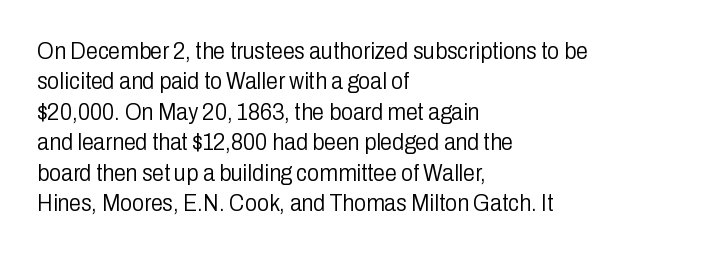
The type sits square on the baseline with zero lean. Only glyphs here, with clear space below each row. This sample is left-justified, so line endings fall wherever the words run out. Nothing unusual about the tracking: characters are spaced as the font intends. No extra ink here — the face is not bold.
